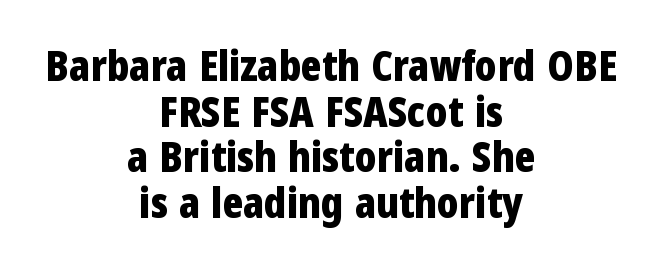
This sample uses plain, unmodified letter spacing. Reading down the column, the eye jumps only a short way to each next line. Line starts and ends both wander, symmetrically. The letters advance in unequal steps, a hallmark of proportional type. Is there any slant? The stems are plumb.
